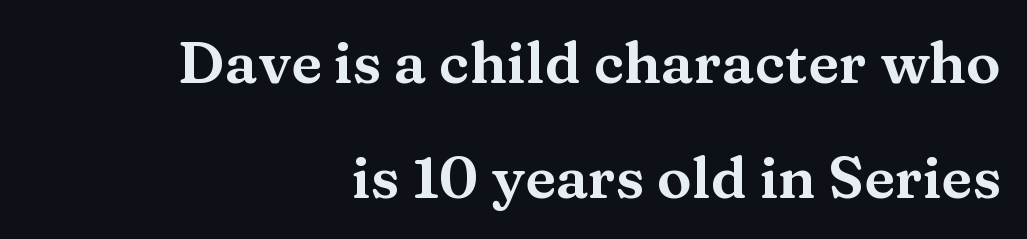
Q: Is the text italic (slanted)? A: No, it is upright.
Q: Is the typeface a serif or a sans-serif typeface? A: Serif.
Q: Is the text underlined? A: No.
Q: How is the paragraph aligned? A: Right-aligned.
Q: Is the spacing between letters normal or unusually wide? A: Normal.
Q: Is the spacing between lines tight, normal or loose? A: Loose.
Q: Width (condensed, normal, or wide)? A: Wide.
Q: Stroke contrast? A: Medium.
Q: x-height? A: Medium.
Q: Monospaced? A: No.
